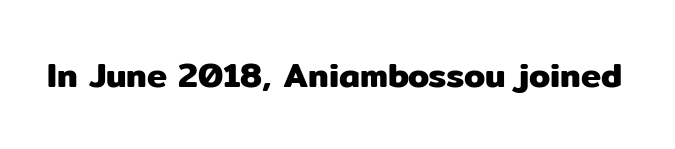
{"serif": "no", "italic": "no", "width": "normal", "stroke_contrast": "low", "x_height": "medium", "monospaced": "no", "underline": "no", "letter_spacing": "normal", "letter_spacing_em": 0.0, "glyph_px": 34}
